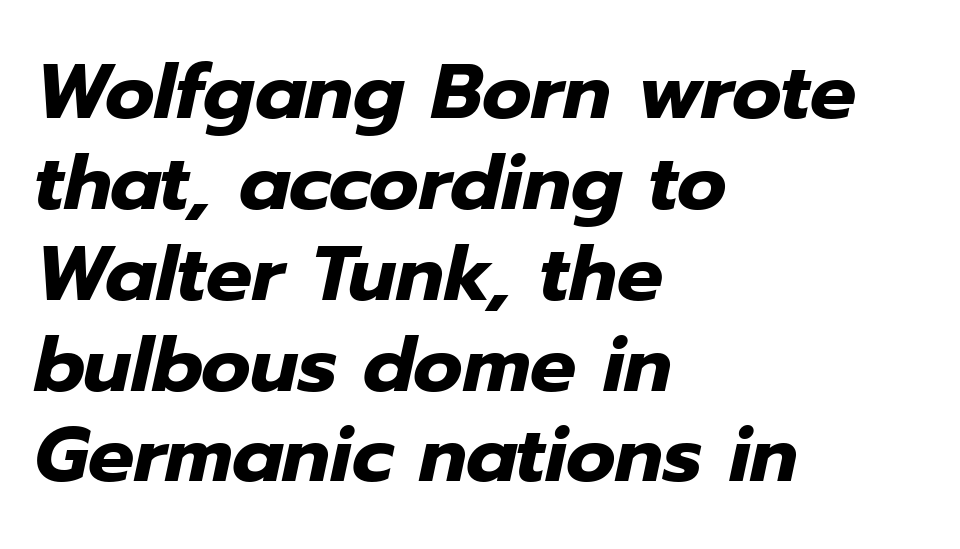
Q: Is the text bold? A: Yes.
Q: Is the text italic (slanted)? A: Yes, it leans right by about 12 degrees.
Q: Is the text underlined? A: No.
Q: How is the paragraph aligned? A: Left-aligned.
Q: Is the spacing between letters normal or unusually wide? A: Normal.
Q: Width (condensed, normal, or wide)? A: Normal.
Q: Stroke contrast? A: Low.
Q: x-height? A: Medium.
Q: Monospaced? A: No.
